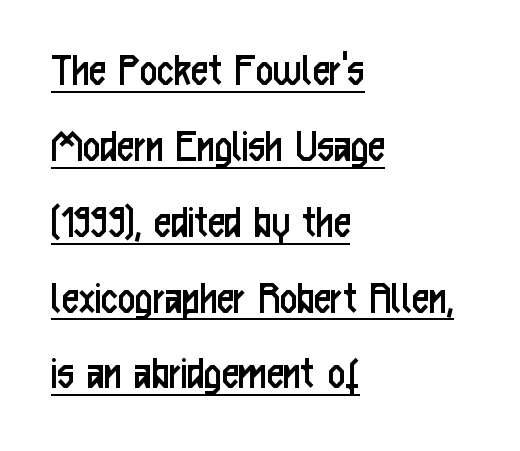
Q: Is the text bold? A: No.
Q: Is the text italic (slanted)? A: No, it is upright.
Q: Is the typeface a serif or a sans-serif typeface? A: Sans-serif.
Q: Is the text underlined? A: Yes.
Q: How is the paragraph aligned? A: Left-aligned.
Q: Is the spacing between letters normal or unusually wide? A: Normal.
Q: Is the spacing between lines tight, normal or loose? A: Normal.
Q: Width (condensed, normal, or wide)? A: Condensed.
Q: Stroke contrast? A: Low.
Q: x-height? A: Medium.
Q: Monospaced? A: No.
